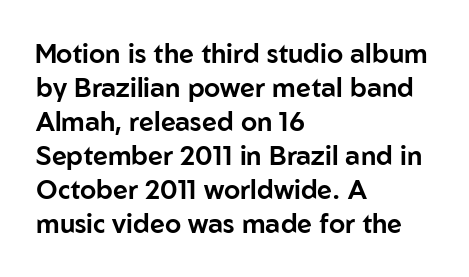
The passage is arranged the way most books set body copy — flush left. This is roman type, the default non-slanted kind. The rows are spaced the way most documents space them. The letterforms sit shoulder to shoulder at normal distance. Honestly, there is no underline to notice here at all.
